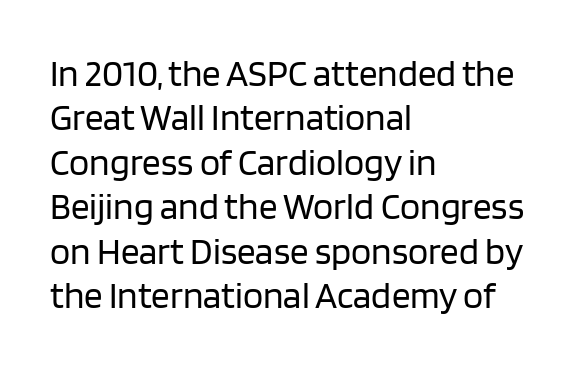
The image shows 37 px regular-weight sans-serif type, upright; set left-aligned, line spacing 1.2x, normal letter spacing, not underlined; low stroke contrast and a large x-height.
